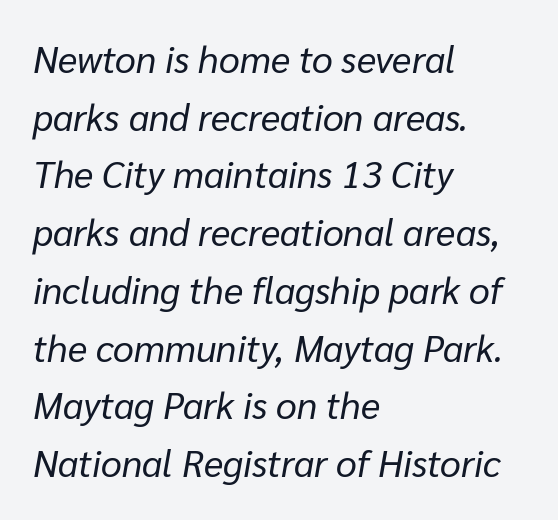
Heaviness? Minimal to ordinary, like unemphasized prose. Standard letterfit; no display-style spreading of the glyphs. Character widths vary here, with narrow letters taking less room than wide ones. Alignment: flush left.
